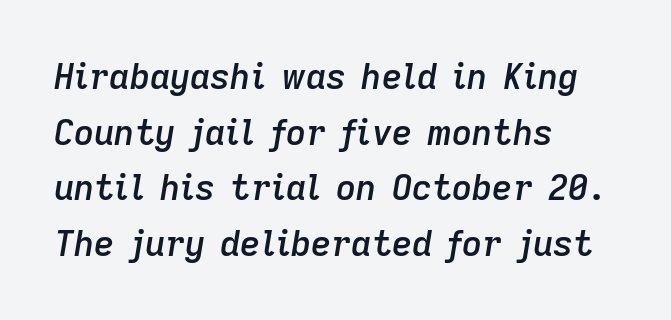
You could not count columns in this text — the font is proportionally spaced. Compared with ordinary roman type, these characters are visibly tilted. Semibold letterforms, between regular and bold. What stands out about the letter spacing? Nothing — it is the standard amount. The passage is arranged the way most books set body copy — flush left.
